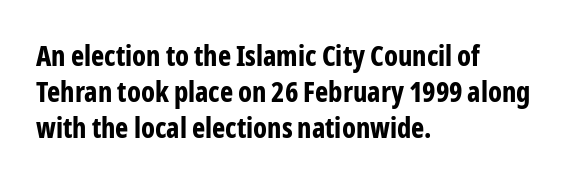
{"serif": "no", "italic": "no", "bold": "yes", "weight": "bold", "width": "condensed", "stroke_contrast": "low", "x_height": "medium", "monospaced": "no", "underline": "no", "align": "left", "line_spacing": "normal", "line_spacing_ratio": 1.28, "letter_spacing": "normal", "letter_spacing_em": 0.0, "glyph_px": 28}
